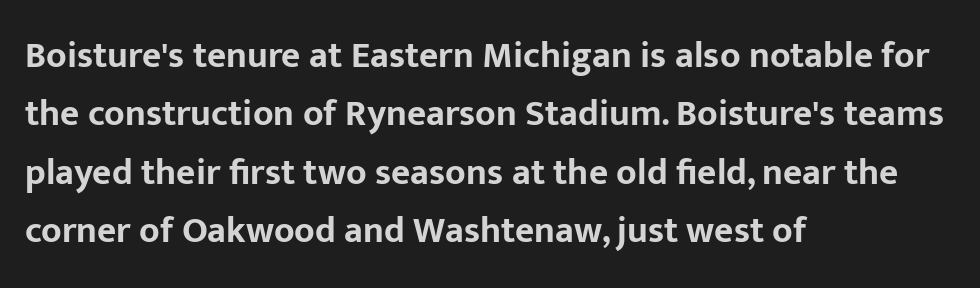
The image shows 37 px bold sans-serif type, upright; set left-aligned, normal line spacing (1.58x), normal letter spacing, not underlined; low stroke contrast and a medium x-height.
